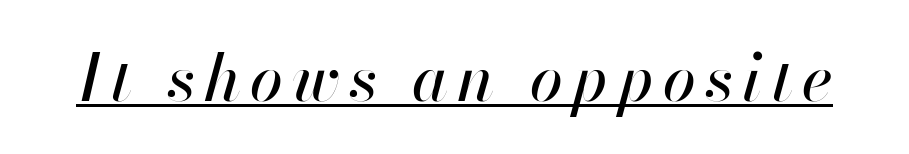
A typographer would call this underscored text. This sample has the flowing, uneven cadence of proportional lettering. The face used here has a pronounced slope to its letters.
